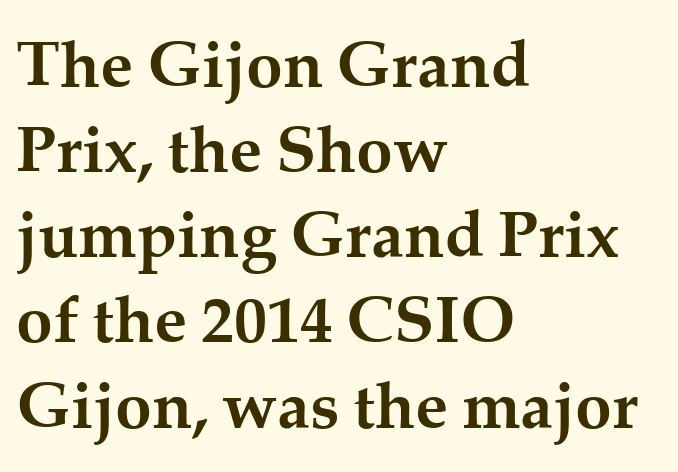
{"serif": "yes", "italic": "no", "bold": "yes", "weight": "semibold", "width": "normal", "stroke_contrast": "medium", "x_height": "medium", "monospaced": "no", "underline": "no", "align": "left", "line_spacing": "normal", "line_spacing_ratio": 1.29, "letter_spacing": "normal", "letter_spacing_em": 0.0, "glyph_px": 66}
